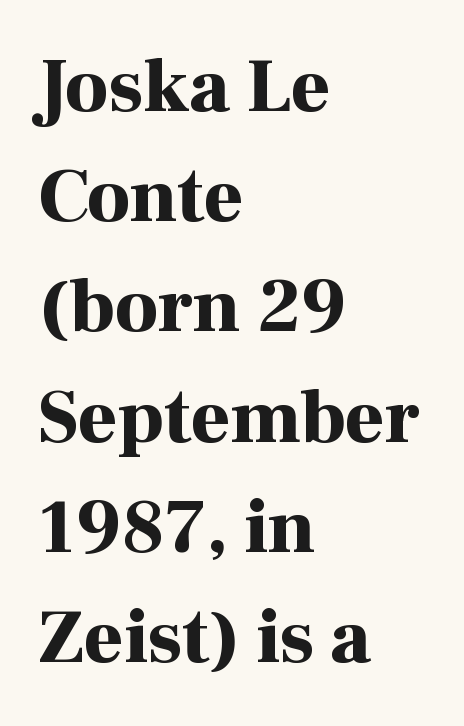
Q: Is the text bold? A: Yes.
Q: Is the text italic (slanted)? A: No, it is upright.
Q: Is the typeface a serif or a sans-serif typeface? A: Serif.
Q: Is the text underlined? A: No.
Q: How is the paragraph aligned? A: Left-aligned.
Q: Is the spacing between letters normal or unusually wide? A: Normal.
Q: Is the spacing between lines tight, normal or loose? A: Normal.
Q: Width (condensed, normal, or wide)? A: Normal.
Q: Stroke contrast? A: High.
Q: x-height? A: Medium.
Q: Monospaced? A: No.
